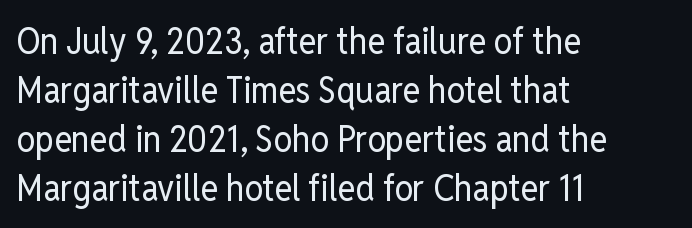
Q: Is the text bold? A: No.
Q: Is the text italic (slanted)? A: No, it is upright.
Q: Is the typeface a serif or a sans-serif typeface? A: Sans-serif.
Q: Is the text underlined? A: No.
Q: How is the paragraph aligned? A: Left-aligned.
Q: Is the spacing between letters normal or unusually wide? A: Normal.
Q: Is the spacing between lines tight, normal or loose? A: Normal.
Q: Width (condensed, normal, or wide)? A: Condensed.
Q: Stroke contrast? A: Low.
Q: x-height? A: Medium.
Q: Monospaced? A: No.
